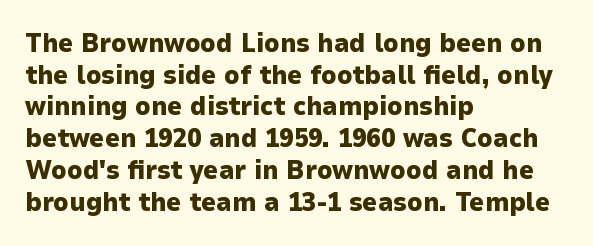
{"italic": "no", "bold": "yes", "underline": "no", "align": "left", "line_spacing_ratio": 1.22, "letter_spacing": "normal", "letter_spacing_em": 0.0, "glyph_px": 26}
